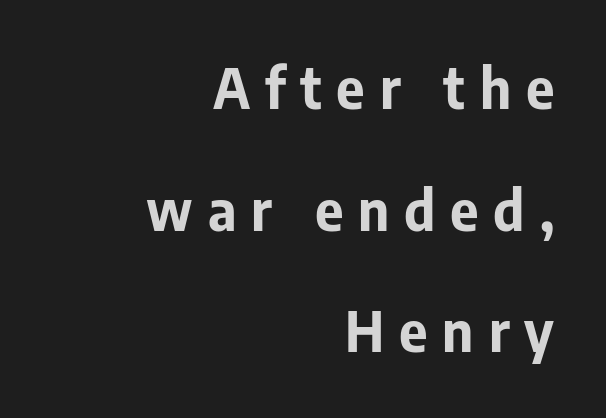
The image shows 55 px bold sans-serif type, upright; set right-aligned, loose line spacing (2.21x), unusually wide letter spacing (+0.27 em), not underlined; low stroke contrast and a medium x-height.
